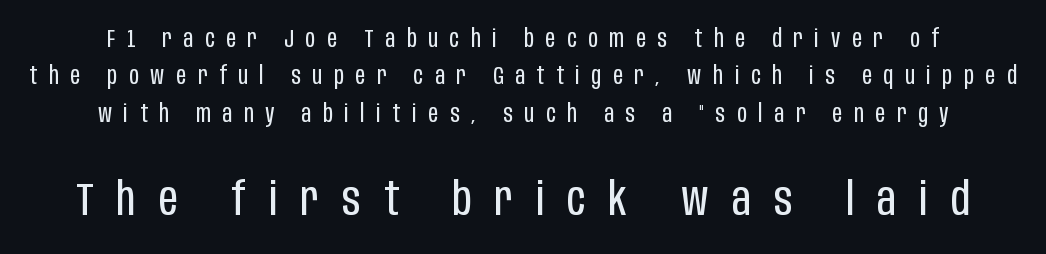
{"serif": "no", "italic": "no", "bold": "no", "weight": "regular", "width": "condensed", "stroke_contrast": "low", "x_height": "large", "monospaced": "no", "underline": "no", "line_spacing": "normal", "line_spacing_ratio": 1.56, "letter_spacing": "wide", "letter_spacing_em": 0.49, "larger_block": "second", "size_ratio": 1.96, "glyph_px": 47}
